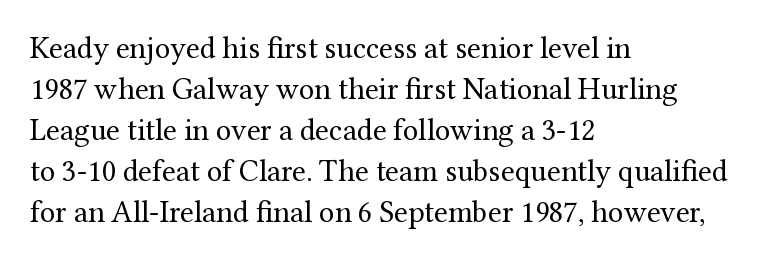
The baseline area is clear. Looks like regular typesetting: each glyph gets only the width it needs. These lines are set flush left with a ragged right edge. Stroke thickness stays within the range of a standard reading face or lighter. Leading matches the norm, producing a regular column.
